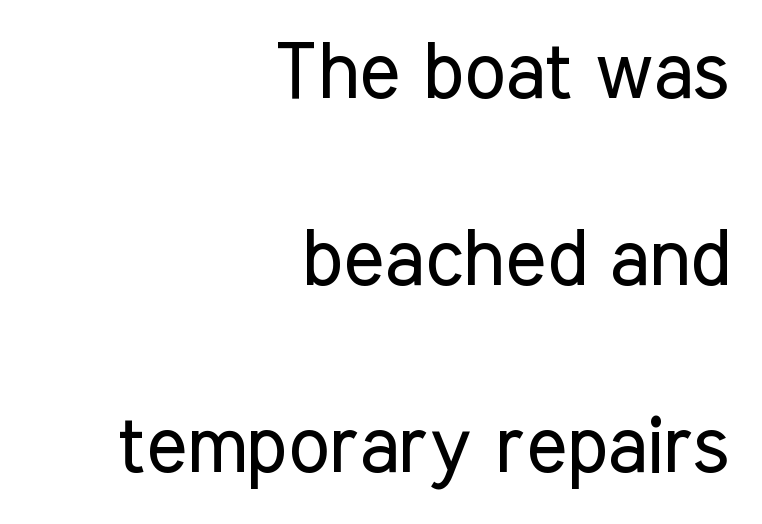
Varying glyph widths throughout — classic text-font behaviour. Quick note: not italic, upright. Honestly, the letter spacing is just normal — you wouldn't notice it. Horizontal bands of white between lines are thick stripes. Decoration check: the copy has no underline.
